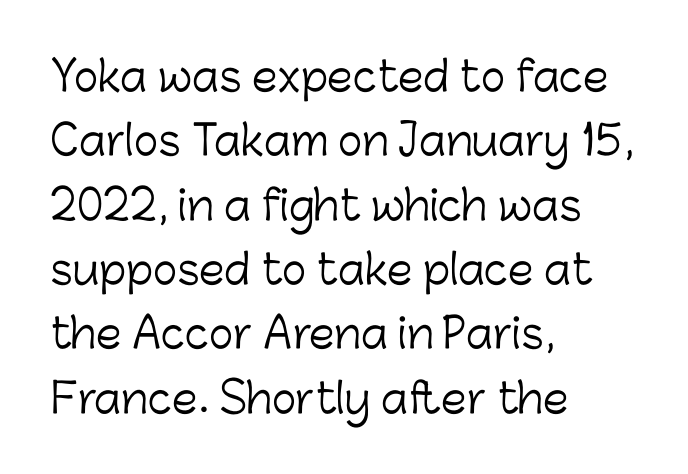
The image shows 41 px light sans-serif type, upright; set left-aligned, normal line spacing (1.57x), normal letter spacing, not underlined; low stroke contrast and a medium x-height.
